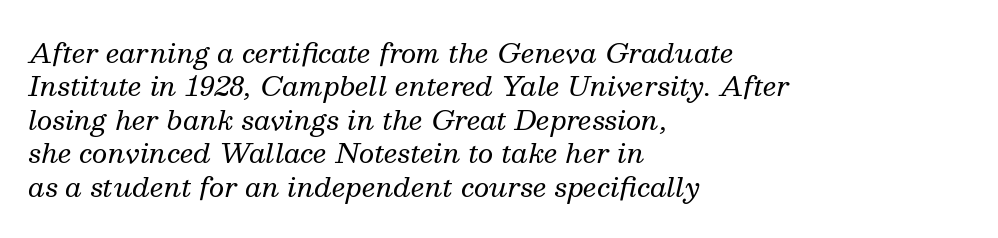
Q: Is the text bold? A: No.
Q: Is the text italic (slanted)? A: Yes, it leans right by about 13 degrees.
Q: Is the text underlined? A: No.
Q: How is the paragraph aligned? A: Left-aligned.
Q: Is the spacing between letters normal or unusually wide? A: Normal.
